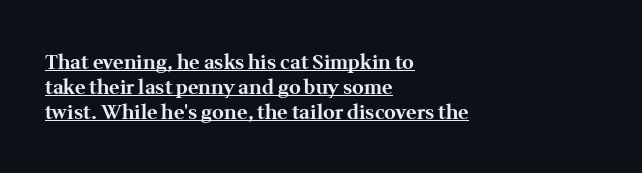
Q: Is the text bold? A: Yes.
Q: Is the text italic (slanted)? A: No, it is upright.
Q: Is the text underlined? A: Yes.
Q: How is the paragraph aligned? A: Left-aligned.
Q: Is the spacing between letters normal or unusually wide? A: Normal.
